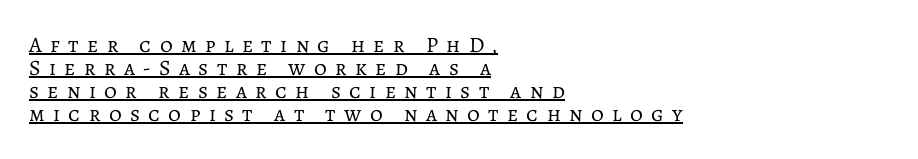
The letterforms sit at book weight or below. This is roman type, the default non-slanted kind. A typesetter would call this leading minimal, almost set solid. Horizontally, the lines are justified to the leading edge only.
